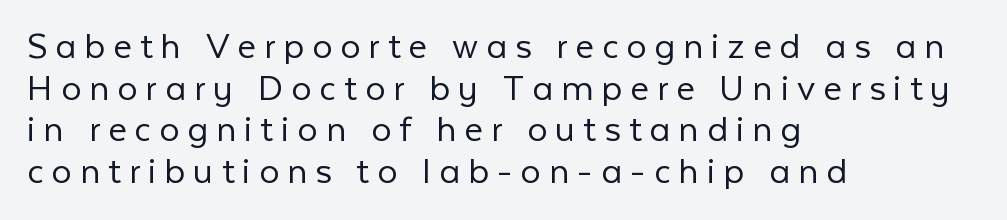
The image shows 40 px light sans-serif type, upright; set left-aligned, tight line spacing (1.04x), unusually wide letter spacing (+0.2 em), not underlined; low stroke contrast and a medium x-height.
